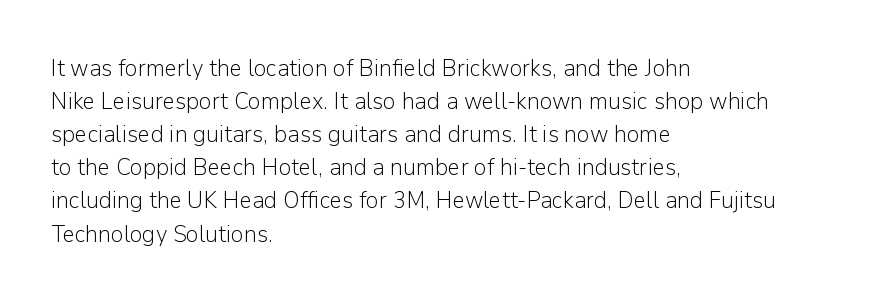
The image shows 24 px text type, upright; set left-aligned, normal line spacing (1.38x), normal letter spacing, not underlined.
